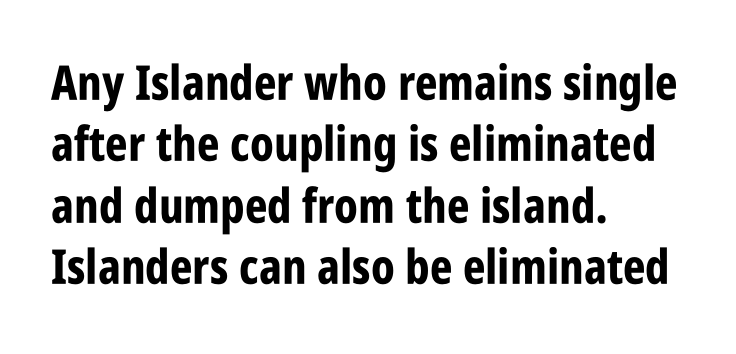
Q: Is the text bold? A: Yes.
Q: Is the text italic (slanted)? A: No, it is upright.
Q: Is the typeface a serif or a sans-serif typeface? A: Sans-serif.
Q: Is the text underlined? A: No.
Q: How is the paragraph aligned? A: Left-aligned.
Q: Is the spacing between letters normal or unusually wide? A: Normal.
Q: Is the spacing between lines tight, normal or loose? A: Normal.
Q: Width (condensed, normal, or wide)? A: Condensed.
Q: Stroke contrast? A: Low.
Q: x-height? A: Large.
Q: Monospaced? A: No.
